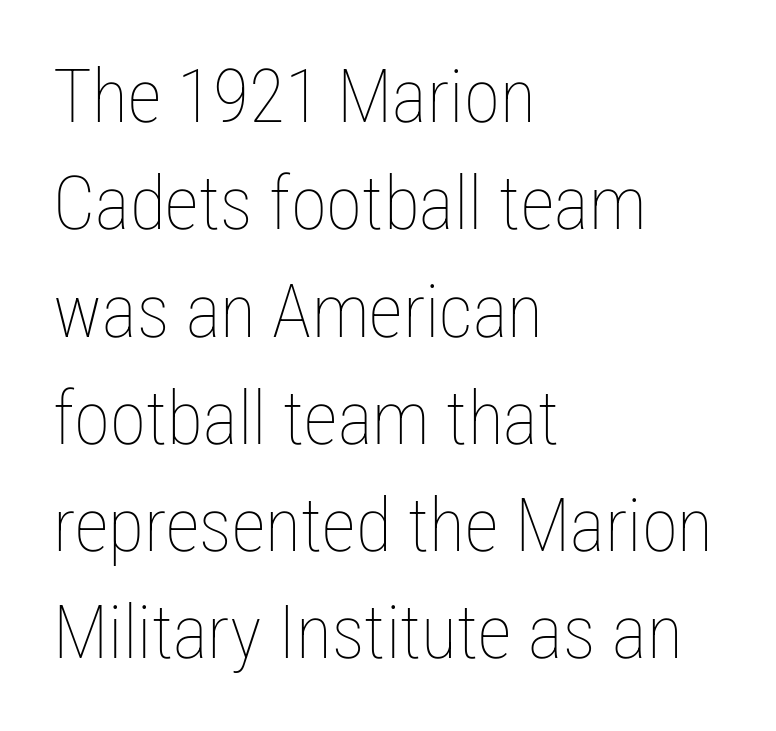
Letters rest on an invisible, unmarked baseline. The vertical gap from one line to the next is medium. Do the characters align in a grid? No, the font is proportional. The passage shown is not bold in any degree. Caption: multi-line text, flush left, ragged right.
